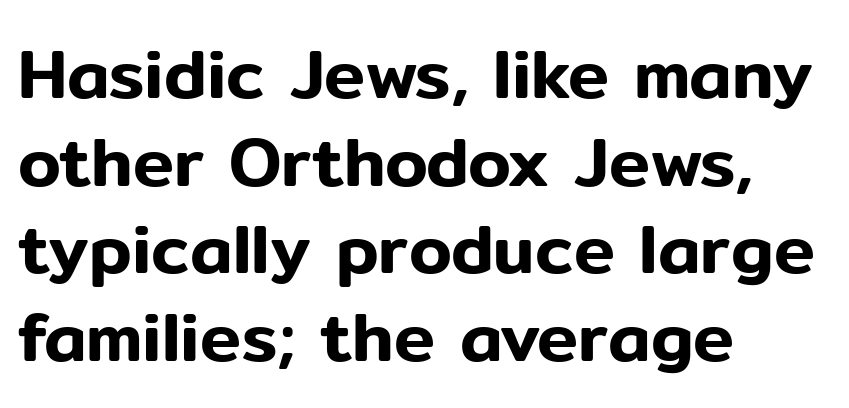
{"serif": "no", "italic": "no", "width": "normal", "stroke_contrast": "low", "x_height": "medium", "monospaced": "no", "underline": "no", "align": "left", "line_spacing": "normal", "line_spacing_ratio": 1.27, "letter_spacing": "normal", "letter_spacing_em": 0.0, "glyph_px": 69}
